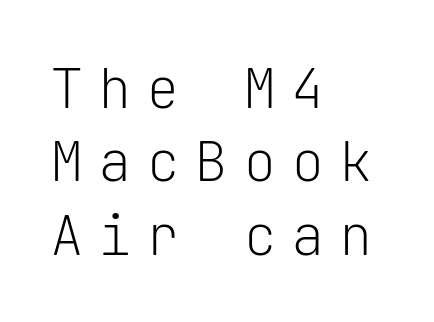
{"serif": "no", "italic": "no", "bold": "no", "weight": "light", "width": "normal", "stroke_contrast": "low", "x_height": "medium", "monospaced": "yes", "underline": "no", "align": "left", "line_spacing": "normal", "line_spacing_ratio": 1.31, "letter_spacing": "wide", "letter_spacing_em": 0.26, "glyph_px": 56}
